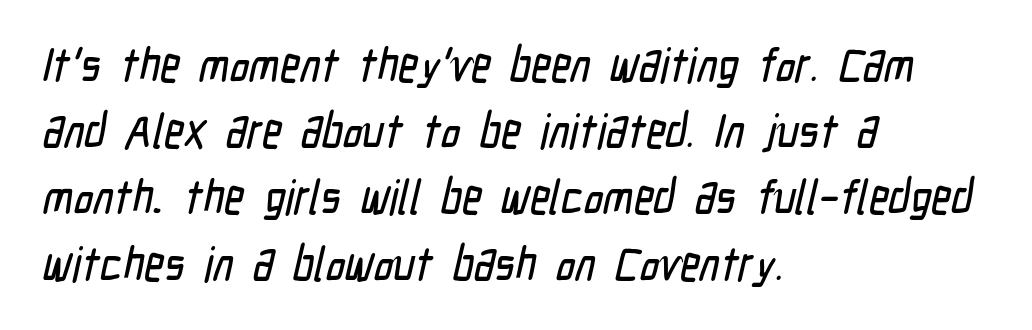
Q: Is the typeface a serif or a sans-serif typeface? A: Sans-serif.
Q: Is the text underlined? A: No.
Q: How is the paragraph aligned? A: Left-aligned.
Q: Is the spacing between letters normal or unusually wide? A: Normal.
Q: Is the spacing between lines tight, normal or loose? A: Normal.
Q: Width (condensed, normal, or wide)? A: Condensed.
Q: Stroke contrast? A: Low.
Q: x-height? A: Medium.
Q: Monospaced? A: No.
